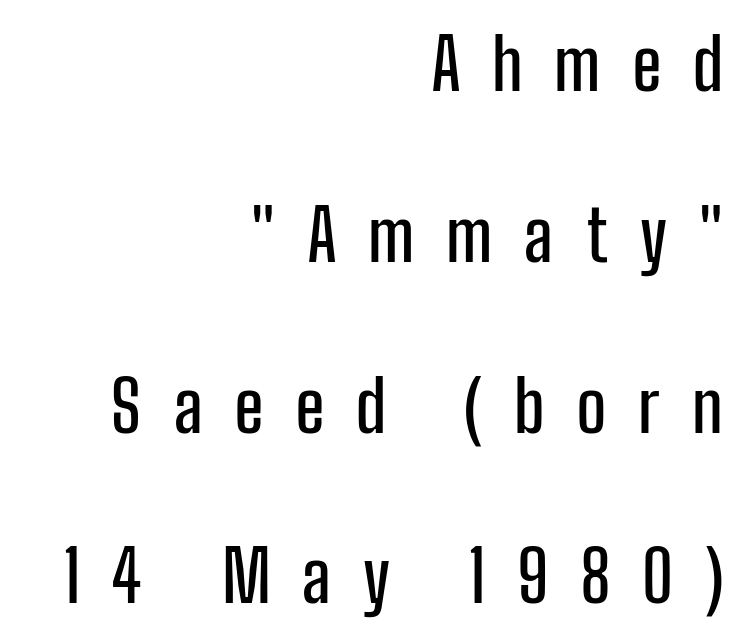
The image shows 70 px condensed sans-serif type, upright; set right-aligned, loose line spacing (2.44x), unusually wide letter spacing (+0.45 em), not underlined; low stroke contrast and a medium x-height.
